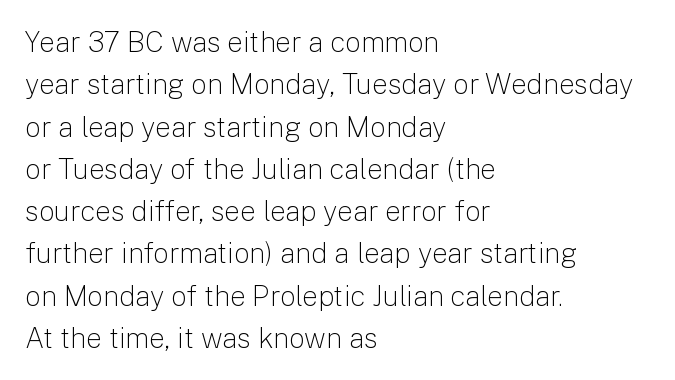
The image shows 28 px light sans-serif type, upright; set left-aligned, normal line spacing (1.51x), normal letter spacing, not underlined; low stroke contrast and a medium x-height.
